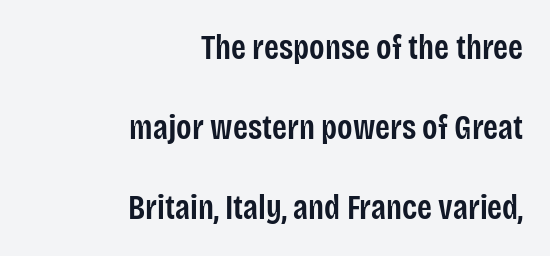
{"serif": "no", "italic": "no", "bold": "semi", "weight": "semibold", "width": "condensed", "stroke_contrast": "low", "x_height": "large", "monospaced": "no", "underline": "no", "align": "right", "line_spacing": "loose", "line_spacing_ratio": 2.35, "letter_spacing": "normal", "letter_spacing_em": 0.0, "glyph_px": 34}
